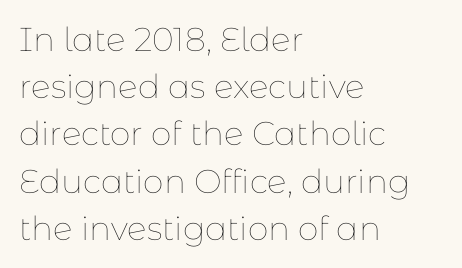
{"italic": "no", "bold": "no", "weight": "thin", "width": "normal", "stroke_contrast": "low", "x_height": "medium", "monospaced": "no", "underline": "no", "align": "left", "line_spacing": "normal", "line_spacing_ratio": 1.43, "letter_spacing": "normal", "letter_spacing_em": 0.0, "glyph_px": 33}
